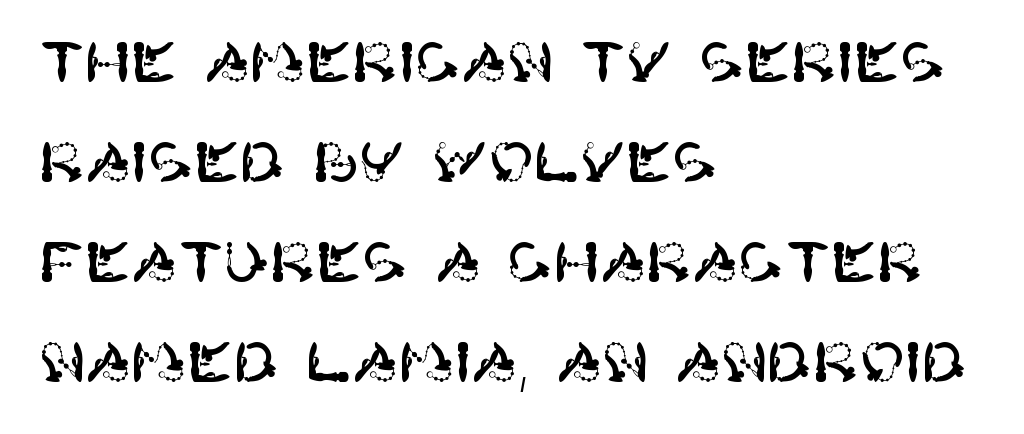
{"serif": "no", "italic": "no", "width": "normal", "stroke_contrast": "high", "x_height": "large", "underline": "no", "align": "left", "line_spacing_ratio": 1.82, "letter_spacing": "normal", "letter_spacing_em": 0.0, "glyph_px": 55}
